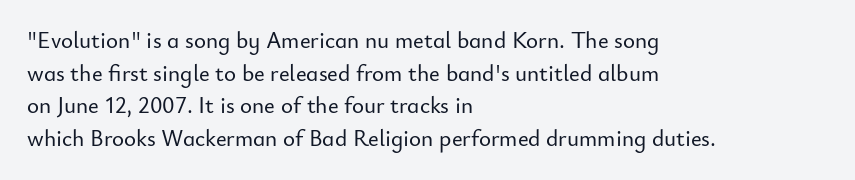
Q: Is the text italic (slanted)? A: No, it is upright.
Q: Is the text underlined? A: No.
Q: How is the paragraph aligned? A: Left-aligned.
Q: Is the spacing between letters normal or unusually wide? A: Normal.
Q: Is the spacing between lines tight, normal or loose? A: Normal.
